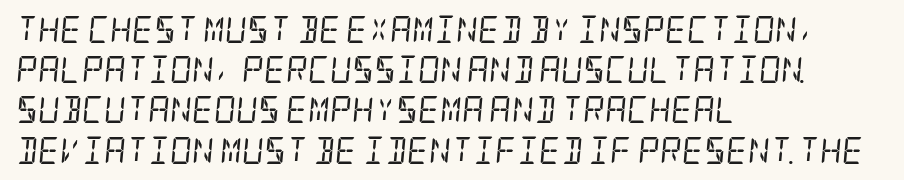
Q: Is the text bold? A: No.
Q: Is the text italic (slanted)? A: Yes, it leans right by about 5 degrees.
Q: Is the text underlined? A: No.
Q: How is the paragraph aligned? A: Left-aligned.
Q: Is the spacing between letters normal or unusually wide? A: Normal.
Q: Is the spacing between lines tight, normal or loose? A: Normal.
